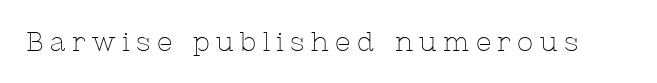
This sample uses expanded letter spacing, leaving extra air between glyphs. When letters stand straight like this, we call the style roman or upright. Is the type heavy? It reads as light-to-regular instead. Nobody drew a line under any word here.
